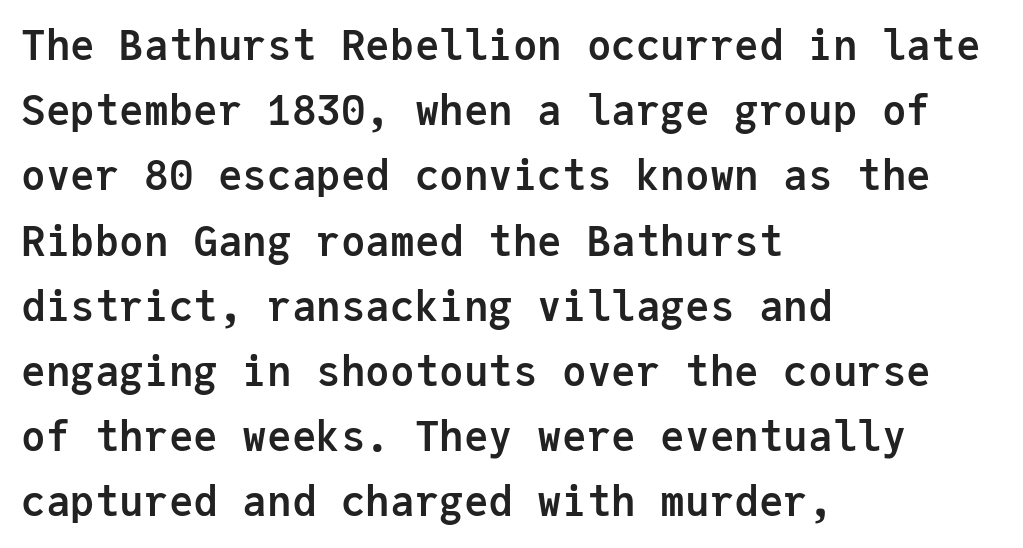
The image shows 41 px semibold sans-serif type, upright, monospaced; set left-aligned, normal line spacing (1.59x), normal letter spacing, not underlined; low stroke contrast and a medium x-height.
